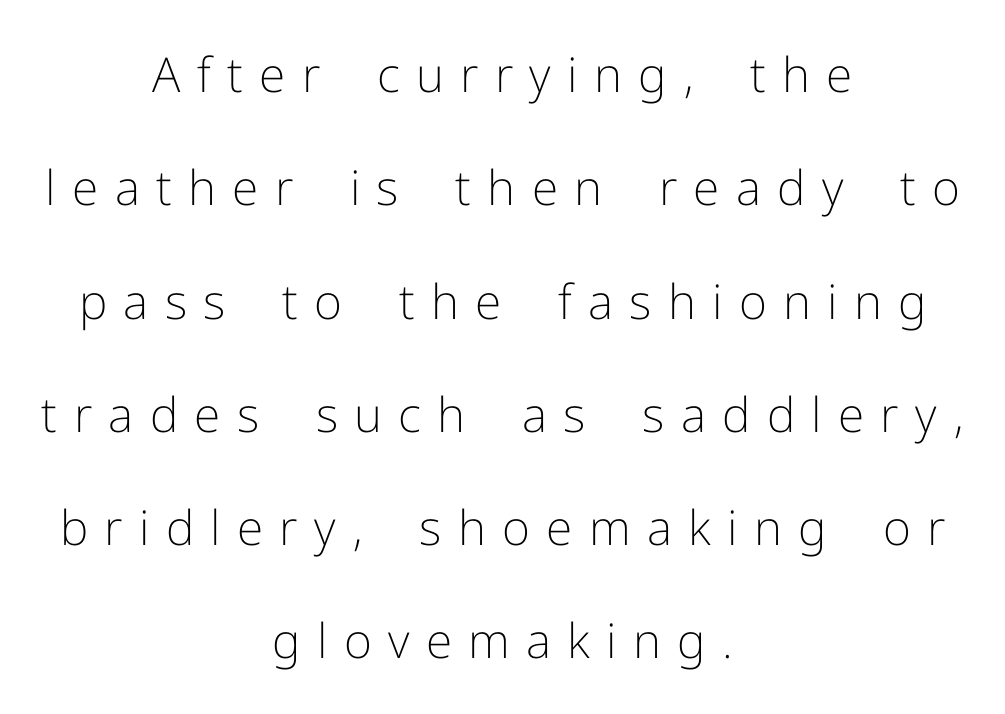
Beneath every word, the page is bare. The tracking jumps out immediately: characters are airy and widely separated. The vertical gap from one line to the next is large. Weight: not bold — regular or lighter. Is this a fixed-width face? No — the glyphs have proportional, varying widths.
